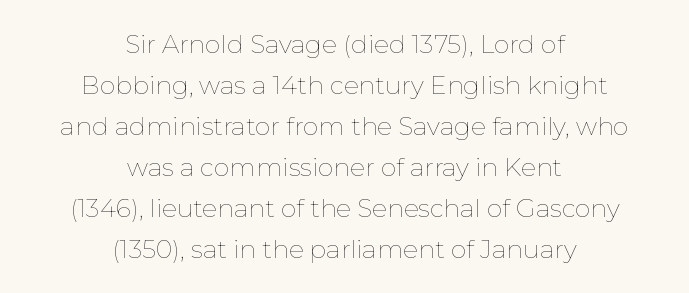
The leading is moderate, giving the passage an even texture. The weight would be labelled regular, book, light, or lighter still. The gap between lines stays unmarked. Compared with a flush-left layout, this one balances lines on the center instead. Posture: straight, roman, zero tilt.
